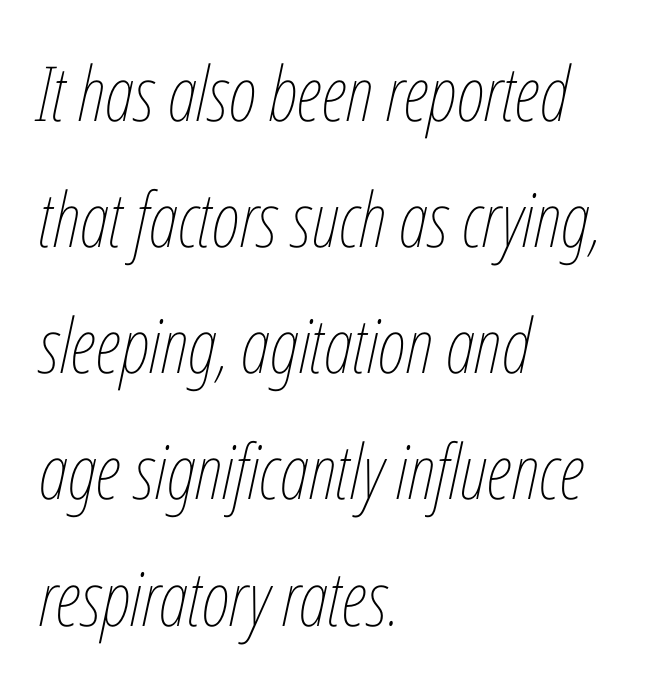
No letter is thick-stroked: the sample isn't bold. The typography opts for an oblique posture over an upright one. Each word holds together tightly as a unit, with standard inter-letter gaps. A clean baseline with only descenders dipping below it. The passage shown is typed in a proportional face where columns would drift. Vertical spacing — default.
